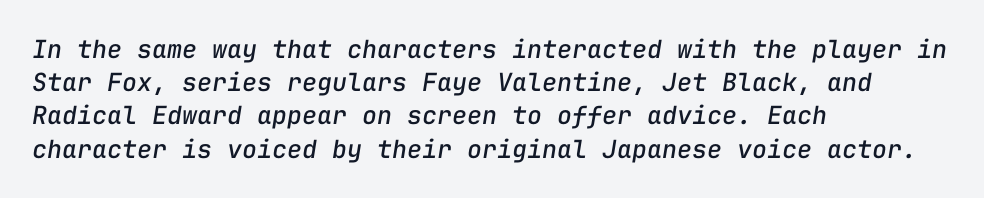
The image shows 25 px text type, italic (leaning right); set left-aligned, normal line spacing (1.33x), normal letter spacing, not underlined.
